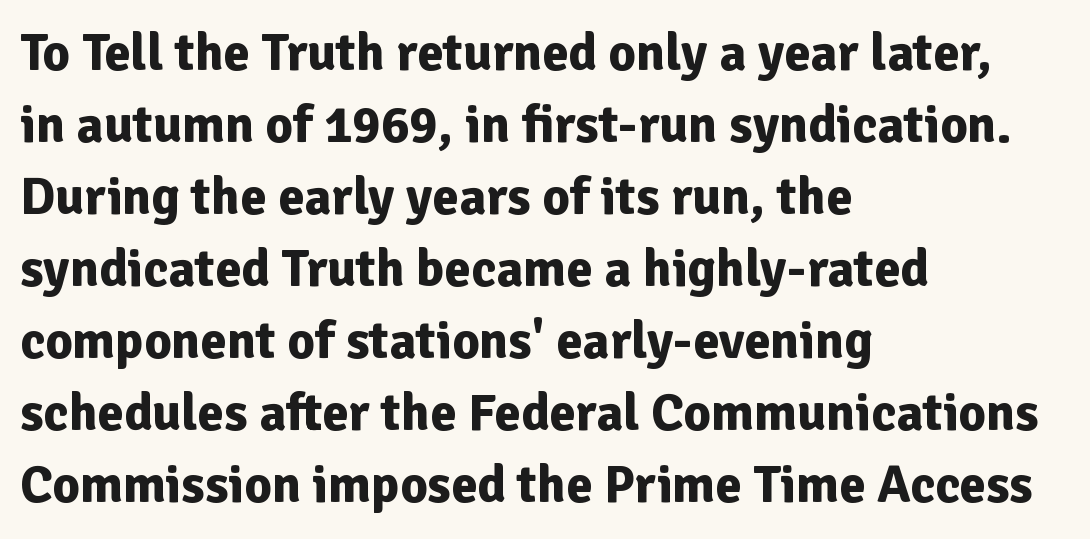
The image shows 53 px bold sans-serif type, upright; set left-aligned, normal line spacing (1.36x), normal letter spacing, not underlined; low stroke contrast and a medium x-height.
